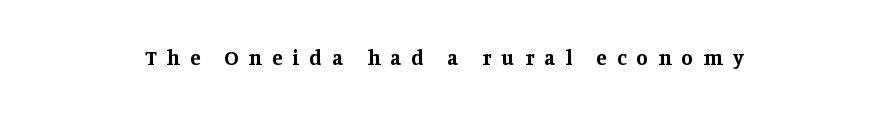
Ascenders rise straight up at ninety degrees. Heavy, bold letterforms. Lines of text with bare space underneath. Words appear elongated and porous because spacing is wide. Neither beginnings nor endings align; midpoints do.
